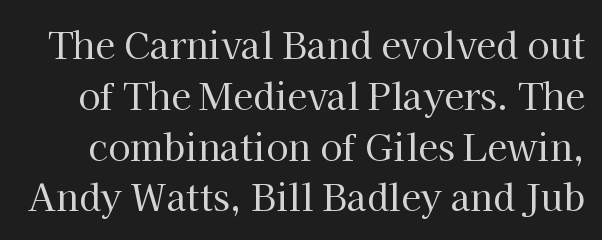
The image shows 36 px regular-weight serif type, upright; set normal line spacing (1.41x), normal letter spacing, not underlined; high stroke contrast and a medium x-height.
